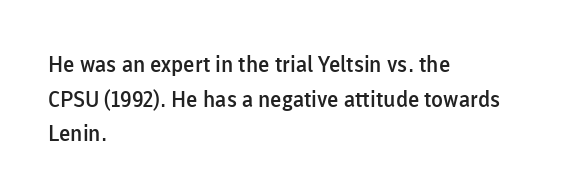
The font's upright variant was chosen for this text. Is the letter spacing exaggerated? No — it looks like the ordinary default. The face used here is a semibold: visibly heavier than regular, lighter than bold. Students, observe: this is what conventionally led text looks like. Every row of glyphs begins at an identical x-position on the left. Words float on clear page, feet unadorned.
